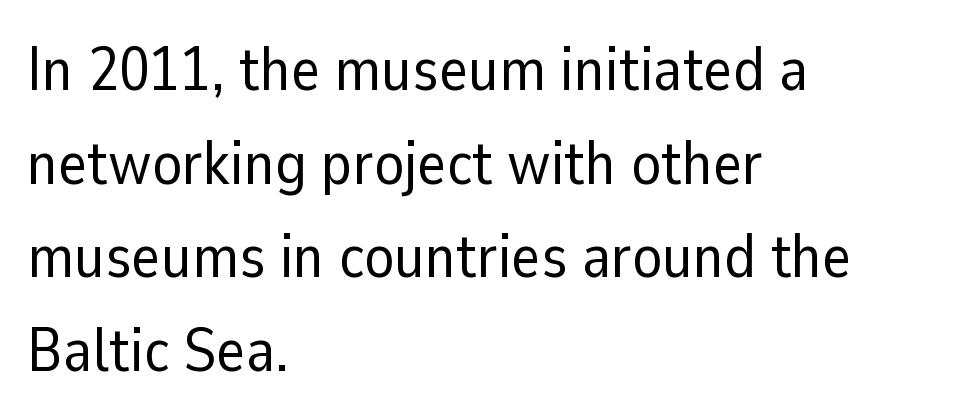
The image shows 62 px regular-weight sans-serif type, upright; set left-aligned, normal line spacing (1.51x), normal letter spacing, not underlined; low stroke contrast and a medium x-height.
